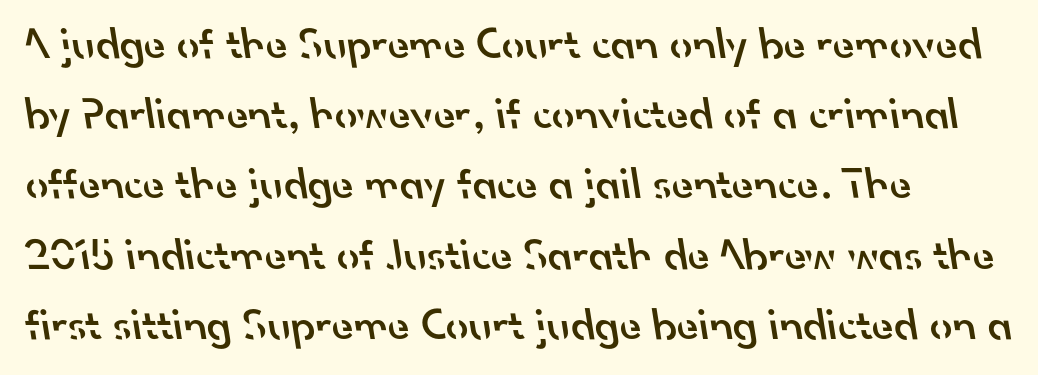
Q: Is the text bold? A: Semi-bold.
Q: Is the typeface a serif or a sans-serif typeface? A: Sans-serif.
Q: Is the text underlined? A: No.
Q: How is the paragraph aligned? A: Left-aligned.
Q: Is the spacing between letters normal or unusually wide? A: Normal.
Q: Is the spacing between lines tight, normal or loose? A: Normal.
Q: Width (condensed, normal, or wide)? A: Normal.
Q: Stroke contrast? A: Low.
Q: x-height? A: Small.
Q: Monospaced? A: No.
